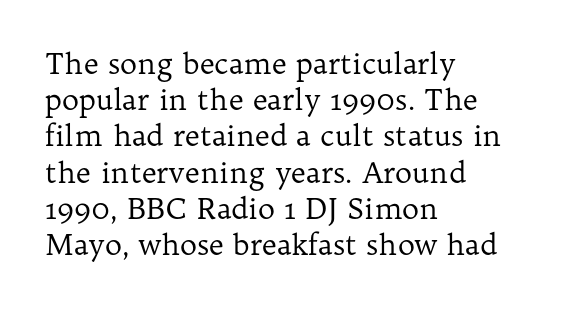
The image shows 29 px regular-weight serif type, upright; set left-aligned, normal line spacing (1.25x), normal letter spacing, not underlined; low stroke contrast and a medium x-height.
